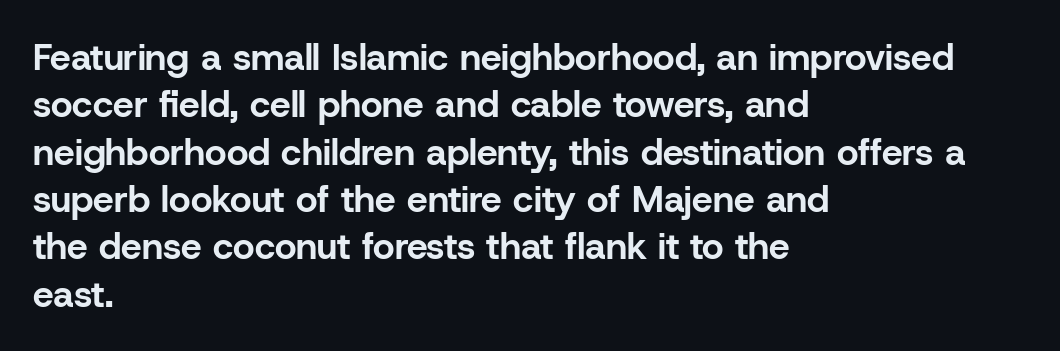
Here the glyphs are tracked normally, forming tight word shapes. The text was rendered using a sans face with plain stroke endings. Weight check: bold — yes, fully. Vertically, the passage feels balanced, rows spaced as you'd expect. Beneath every word, the page is bare.
